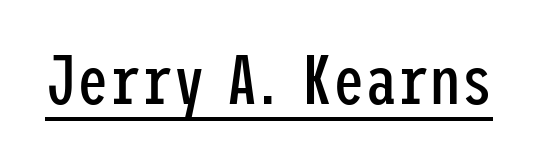
{"serif": "no", "italic": "no", "bold": "no", "weight": "regular", "width": "condensed", "stroke_contrast": "low", "x_height": "medium", "underline": "yes", "letter_spacing": "normal", "letter_spacing_em": 0.0, "glyph_px": 71}
